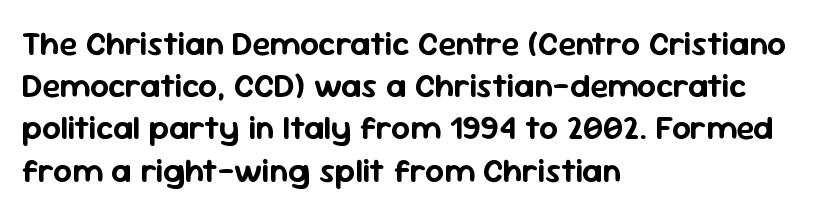
Q: Is the text italic (slanted)? A: No, it is upright.
Q: Is the typeface a serif or a sans-serif typeface? A: Sans-serif.
Q: Is the text underlined? A: No.
Q: How is the paragraph aligned? A: Left-aligned.
Q: Is the spacing between letters normal or unusually wide? A: Normal.
Q: Is the spacing between lines tight, normal or loose? A: Normal.
Q: Width (condensed, normal, or wide)? A: Normal.
Q: Stroke contrast? A: Low.
Q: x-height? A: Medium.
Q: Monospaced? A: No.
